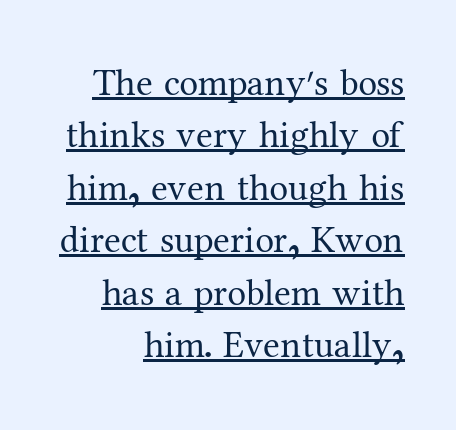
{"serif": "yes", "italic": "no", "bold": "no", "weight": "regular", "width": "normal", "stroke_contrast": "medium", "x_height": "medium", "monospaced": "no", "underline": "yes", "align": "right", "line_spacing": "normal", "line_spacing_ratio": 1.38, "letter_spacing": "normal", "letter_spacing_em": 0.0, "glyph_px": 38}
